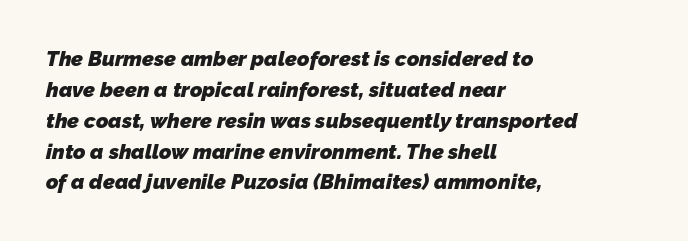
The image shows 21 px bold type; set left-aligned, normal line spacing (1.47x), normal letter spacing, not underlined.
